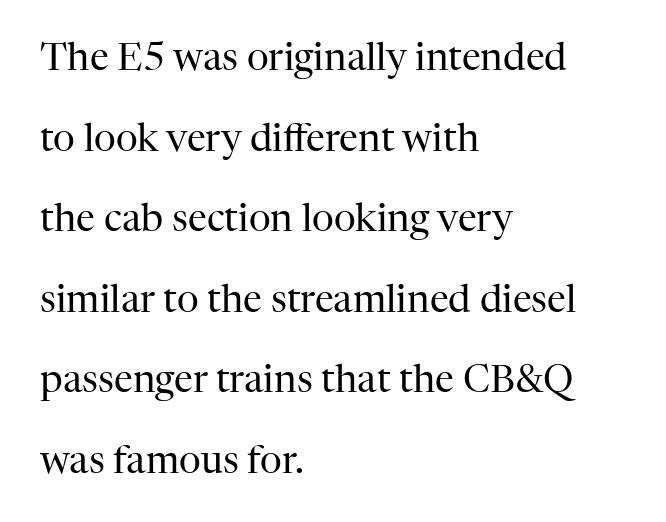
Q: Is the text bold? A: No.
Q: Is the text italic (slanted)? A: No, it is upright.
Q: Is the typeface a serif or a sans-serif typeface? A: Serif.
Q: Is the text underlined? A: No.
Q: How is the paragraph aligned? A: Left-aligned.
Q: Is the spacing between letters normal or unusually wide? A: Normal.
Q: Is the spacing between lines tight, normal or loose? A: Loose.
Q: Width (condensed, normal, or wide)? A: Normal.
Q: Stroke contrast? A: High.
Q: x-height? A: Medium.
Q: Monospaced? A: No.
